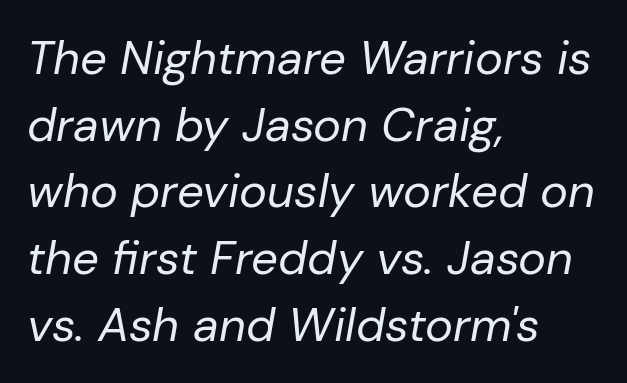
{"italic": "yes", "lean": "right", "slant_degrees": 10, "bold": "no", "weight": "regular", "width": "normal", "stroke_contrast": "low", "x_height": "medium", "monospaced": "no", "underline": "no", "align": "left", "line_spacing": "normal", "line_spacing_ratio": 1.42, "letter_spacing": "normal", "letter_spacing_em": 0.0, "glyph_px": 47}
